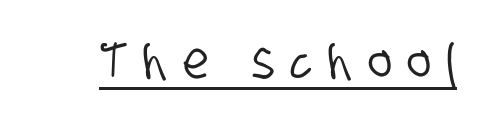
{"serif": "no", "width": "condensed", "stroke_contrast": "low", "x_height": "large", "monospaced": "no", "underline": "yes", "letter_spacing": "wide", "letter_spacing_em": 0.31, "glyph_px": 51}
